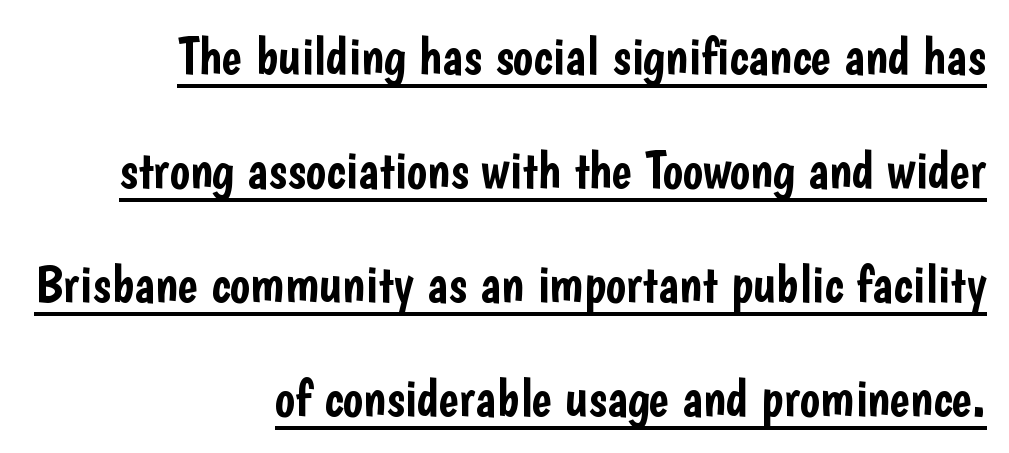
Q: Is the text italic (slanted)? A: No, it is upright.
Q: Is the typeface a serif or a sans-serif typeface? A: Sans-serif.
Q: Is the text underlined? A: Yes.
Q: How is the paragraph aligned? A: Right-aligned.
Q: Is the spacing between letters normal or unusually wide? A: Normal.
Q: Is the spacing between lines tight, normal or loose? A: Loose.
Q: Width (condensed, normal, or wide)? A: Condensed.
Q: Stroke contrast? A: Low.
Q: x-height? A: Medium.
Q: Monospaced? A: No.
